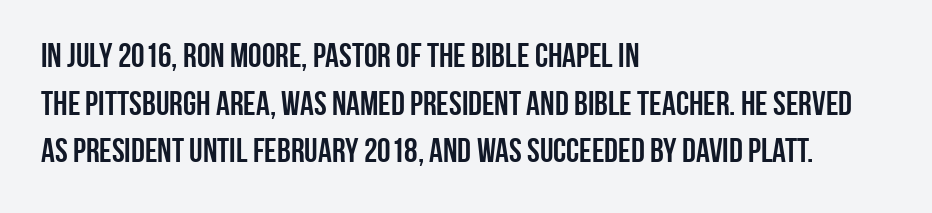
Students, this is bold: see how much ink each stroke carries. Evenly set lines give the paragraph a standard silhouette. Any mark beneath the type? The region is blank. Is the letter spacing exaggerated? No — it looks like the ordinary default.
